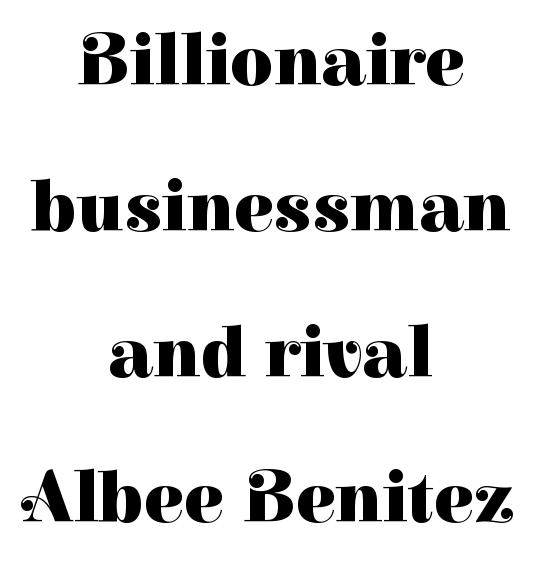
The image shows 74 px heavy serif type, upright; set centered, loose line spacing (1.97x), normal letter spacing, not underlined; high stroke contrast and a medium x-height.
